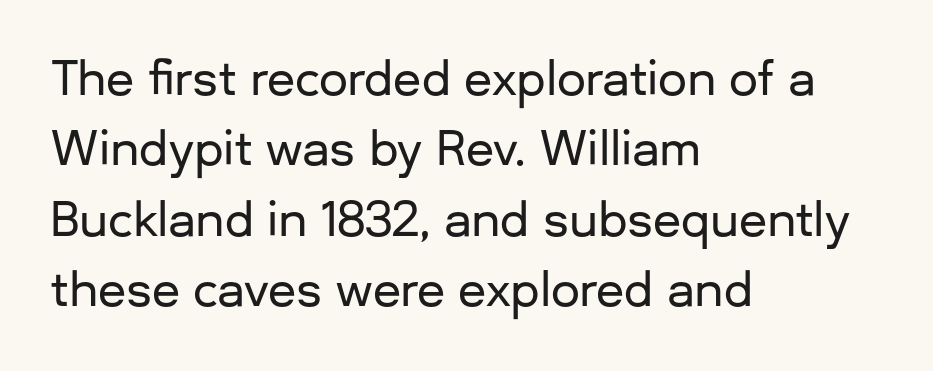
{"serif": "no", "italic": "no", "width": "normal", "stroke_contrast": "low", "x_height": "medium", "monospaced": "no", "underline": "no", "align": "left", "line_spacing": "normal", "line_spacing_ratio": 1.53, "letter_spacing": "normal", "letter_spacing_em": 0.0, "glyph_px": 46}
